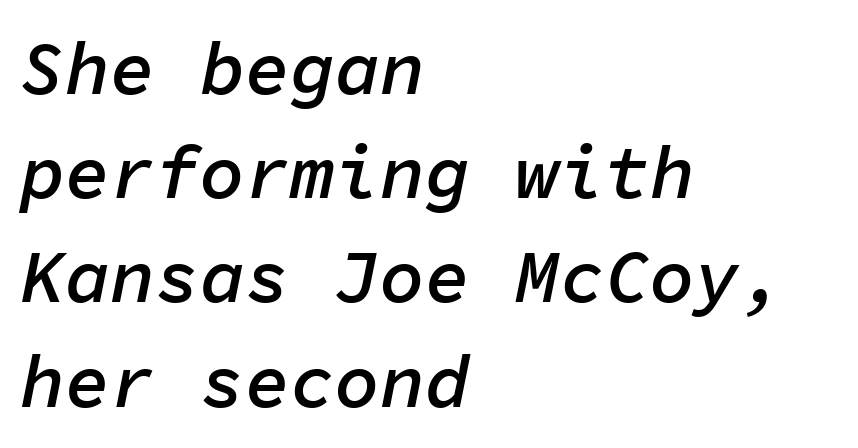
The image shows 75 px semibold type, italic (leaning right), monospaced; set left-aligned, normal line spacing (1.39x), normal letter spacing, not underlined; low stroke contrast and a medium x-height.
